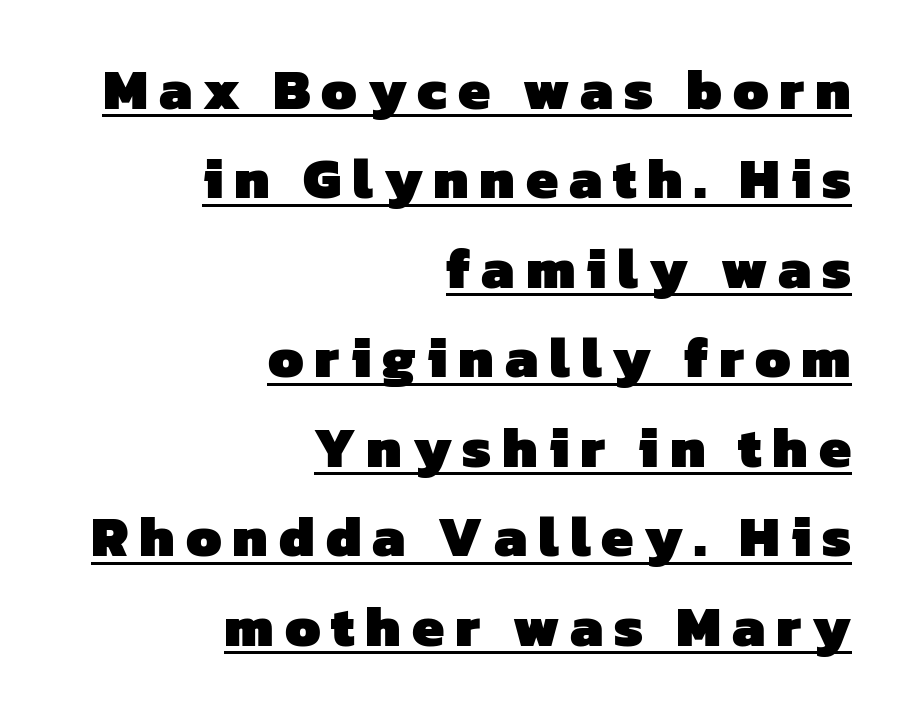
{"serif": "no", "bold": "yes", "weight": "heavy", "width": "normal", "stroke_contrast": "low", "x_height": "medium", "monospaced": "no", "underline": "yes", "align": "right", "line_spacing": "normal", "line_spacing_ratio": 1.57, "glyph_px": 57}
